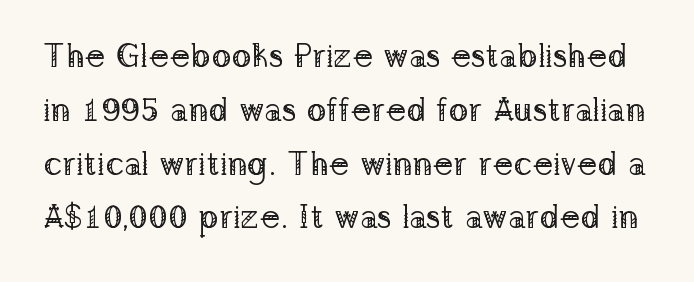
{"serif": "yes", "italic": "no", "bold": "no", "weight": "regular", "width": "normal", "stroke_contrast": "low", "x_height": "medium", "monospaced": "no", "underline": "no", "line_spacing": "normal", "line_spacing_ratio": 1.63, "letter_spacing": "normal", "letter_spacing_em": 0.0, "glyph_px": 33}
